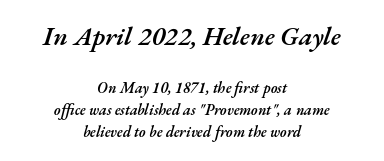
Q: Is the text bold? A: Semi-bold.
Q: Is the text italic (slanted)? A: Yes, it leans right by about 17 degrees.
Q: Is the text underlined? A: No.
Q: How is the paragraph aligned? A: Centered.
Q: Is the spacing between letters normal or unusually wide? A: Normal.
Q: Is the spacing between lines tight, normal or loose? A: Normal.
Q: Which block of text is set in a larger size, the first (top) or the second (bottom)? A: The first (top) one.
